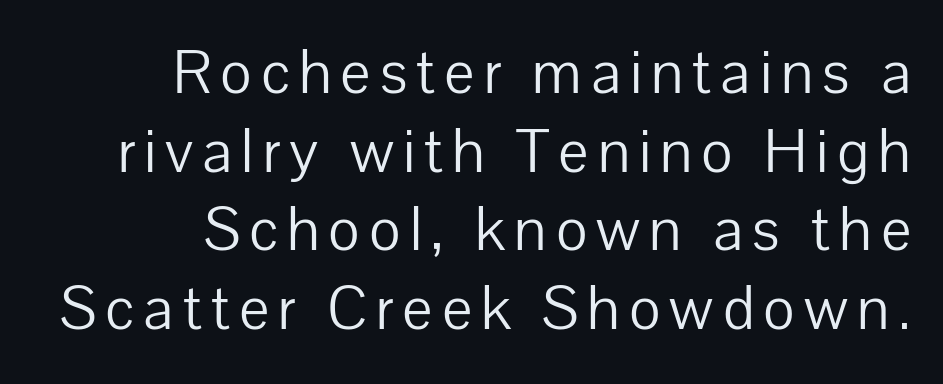
{"serif": "no", "italic": "no", "bold": "no", "weight": "light", "width": "normal", "stroke_contrast": "low", "x_height": "medium", "monospaced": "no", "underline": "no", "align": "right", "line_spacing_ratio": 1.23, "glyph_px": 64}
